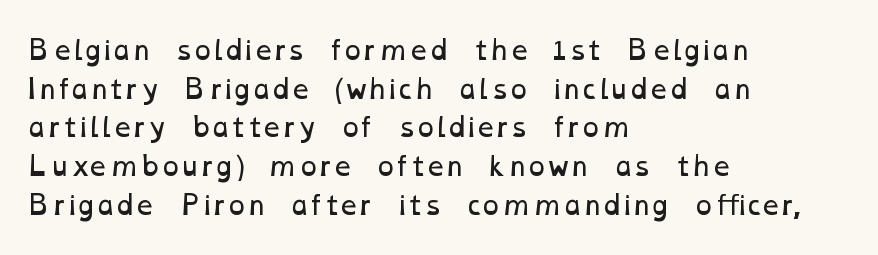
The image shows 26 px text type; set left-aligned, normal line spacing (1.49x), normal letter spacing, not underlined.
